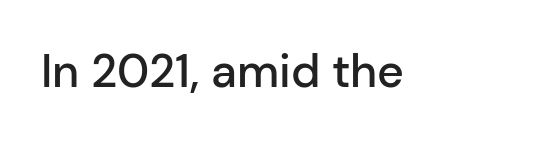
Are there feet on the stems? There aren't — it's a sans. The passage shown is not underscored anywhere. This sample uses an upright cut, with every glyph sitting square on the baseline. Proportional: the letters do not fall into vertical columns. A typesetter would call this zero additional tracking.
